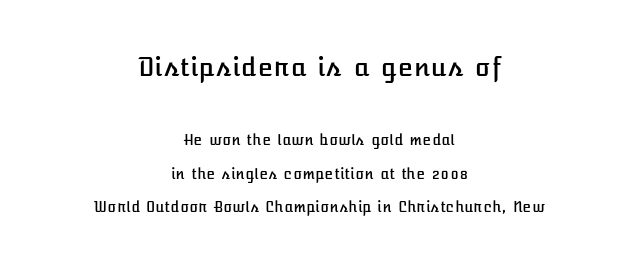
The image shows 25 px text type, upright; set centered, loose line spacing (2.4x), normal letter spacing, not underlined; the first (top) block is 1.79x larger.
